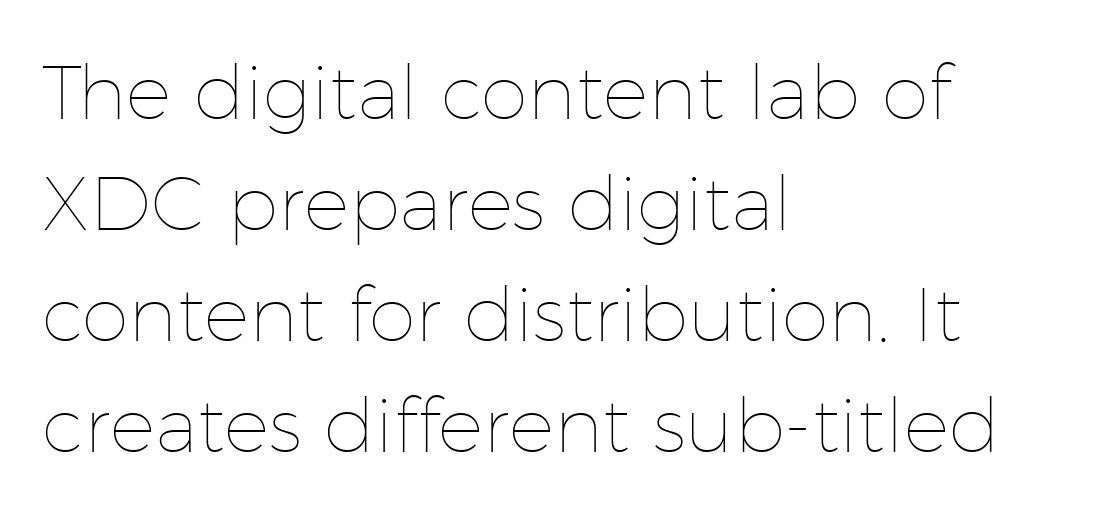
Q: Is the text bold? A: No.
Q: Is the text italic (slanted)? A: No, it is upright.
Q: Is the text underlined? A: No.
Q: How is the paragraph aligned? A: Left-aligned.
Q: Is the spacing between letters normal or unusually wide? A: Normal.
Q: Is the spacing between lines tight, normal or loose? A: Normal.
Q: Width (condensed, normal, or wide)? A: Normal.
Q: Stroke contrast? A: Low.
Q: x-height? A: Medium.
Q: Monospaced? A: No.
